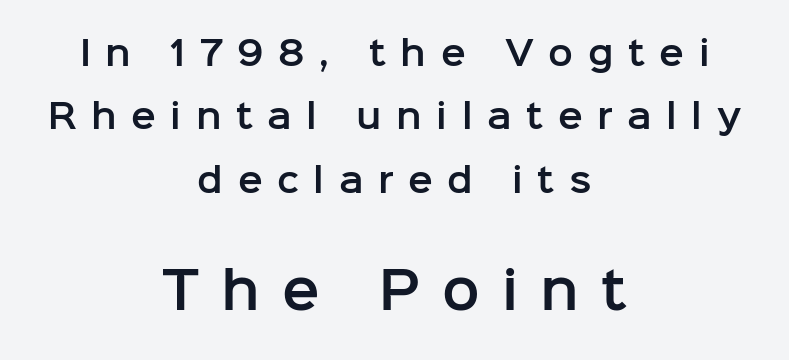
The image shows 50 px sans-serif type, upright; set centered, loose line spacing (1.92x), unusually wide letter spacing (+0.44 em), not underlined; the second (bottom) block is 1.52x larger; low stroke contrast and a medium x-height.
